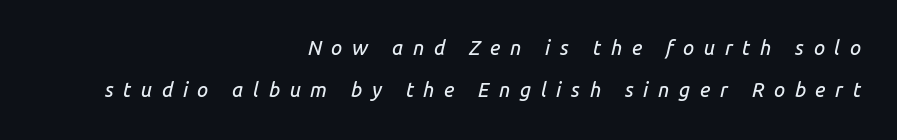
In terms of posture, this sample is oblique. Horizontally, the lines are justified to the trailing edge only. Decoration check: the copy has no underline. The block of text is sparse from top to bottom, with ample space between rows. Tracking here is generous; glyphs stand well apart from one another.
